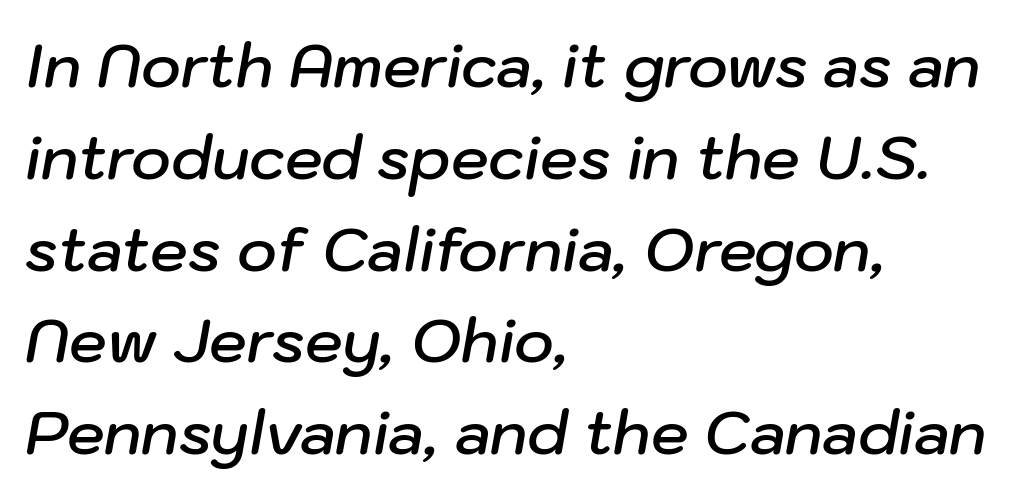
The image shows 60 px semibold type, italic (leaning right); set left-aligned, normal line spacing (1.53x), normal letter spacing, not underlined; low stroke contrast and a medium x-height.
